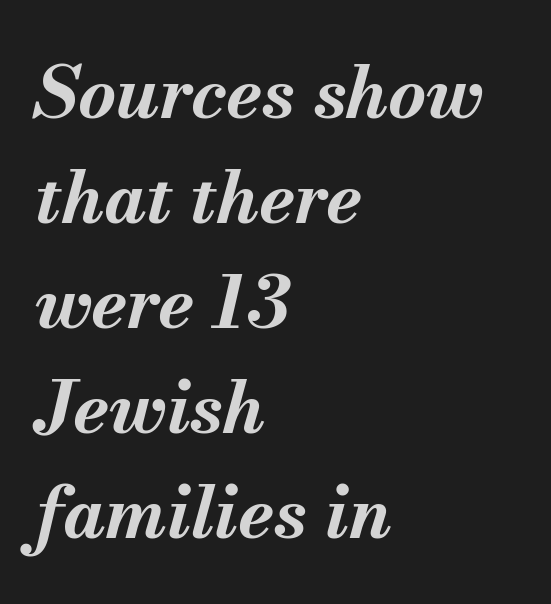
Q: Is the text bold? A: Yes.
Q: Is the text italic (slanted)? A: Yes, it leans right by about 13 degrees.
Q: Is the text underlined? A: No.
Q: How is the paragraph aligned? A: Left-aligned.
Q: Is the spacing between letters normal or unusually wide? A: Normal.
Q: Is the spacing between lines tight, normal or loose? A: Normal.
Q: Width (condensed, normal, or wide)? A: Normal.
Q: Stroke contrast? A: Medium.
Q: x-height? A: Small.
Q: Monospaced? A: No.
